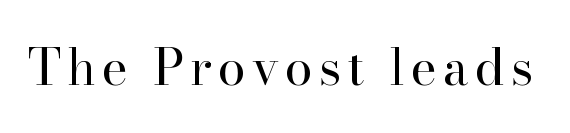
Q: Is the text bold? A: No.
Q: Is the text italic (slanted)? A: No, it is upright.
Q: Is the typeface a serif or a sans-serif typeface? A: Serif.
Q: Is the text underlined? A: No.
Q: Width (condensed, normal, or wide)? A: Normal.
Q: Stroke contrast? A: High.
Q: x-height? A: Small.
Q: Monospaced? A: No.
